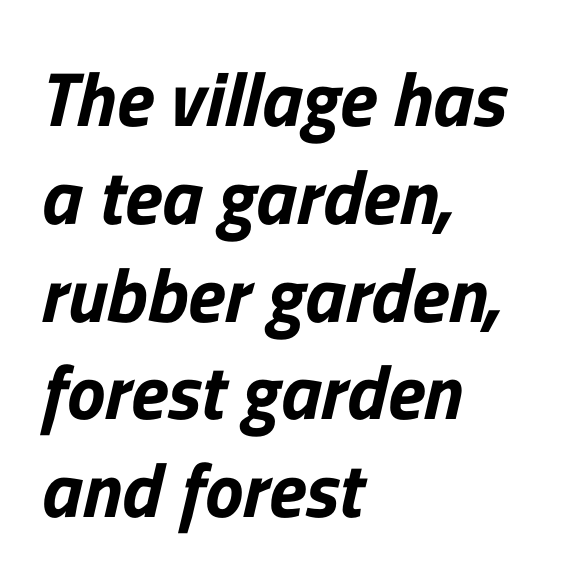
{"serif": "no", "width": "normal", "stroke_contrast": "low", "x_height": "medium", "monospaced": "no", "underline": "no", "align": "left", "line_spacing": "normal", "line_spacing_ratio": 1.27, "letter_spacing": "normal", "letter_spacing_em": 0.0, "glyph_px": 77}
